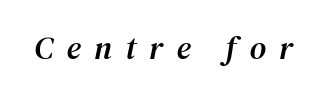
{"serif": "yes", "italic": "yes", "lean": "right", "slant_degrees": 12, "width": "normal", "stroke_contrast": "medium", "x_height": "medium", "monospaced": "no", "underline": "no", "letter_spacing": "wide", "letter_spacing_em": 0.42, "glyph_px": 32}
